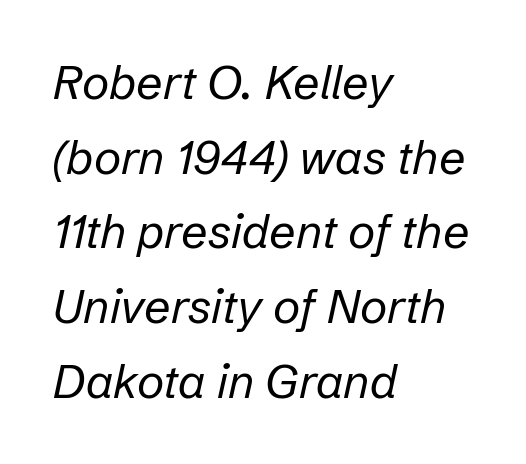
{"italic": "yes", "lean": "right", "slant_degrees": 12, "bold": "no", "weight": "regular", "width": "normal", "stroke_contrast": "low", "x_height": "medium", "monospaced": "no", "underline": "no", "align": "left", "line_spacing": "normal", "line_spacing_ratio": 1.59, "letter_spacing": "normal", "letter_spacing_em": 0.0, "glyph_px": 47}
